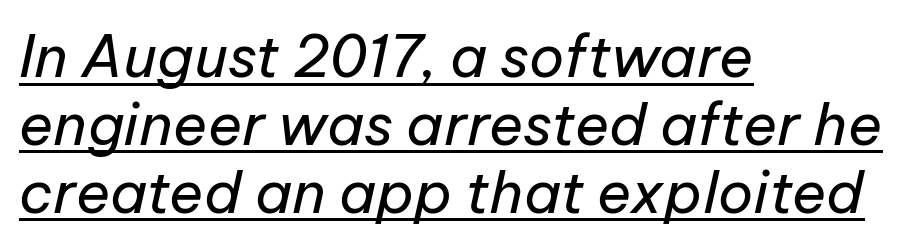
{"italic": "yes", "lean": "right", "slant_degrees": 12, "bold": "no", "weight": "regular", "width": "normal", "stroke_contrast": "low", "x_height": "medium", "monospaced": "no", "underline": "yes", "align": "left", "line_spacing_ratio": 1.17, "letter_spacing": "normal", "letter_spacing_em": 0.0, "glyph_px": 58}
